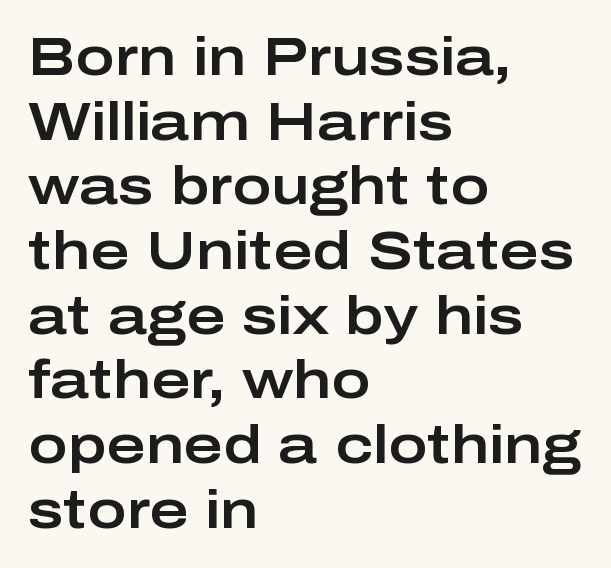
The image shows 53 px wide sans-serif type, upright; set left-aligned, line spacing 1.22x, normal letter spacing, not underlined; low stroke contrast and a medium x-height.
